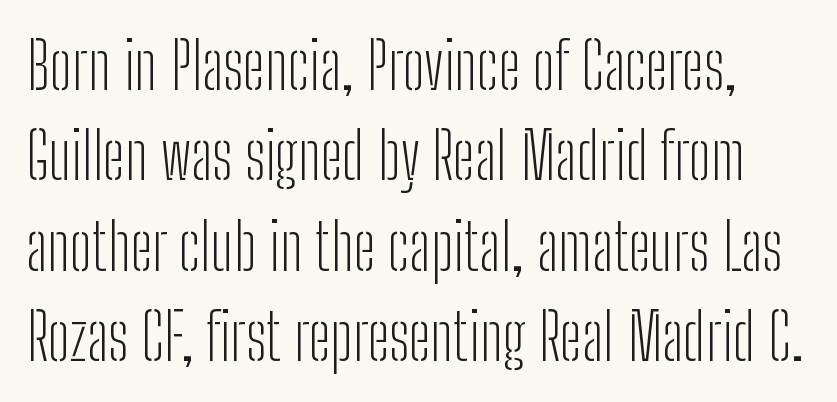
{"serif": "no", "italic": "no", "bold": "no", "weight": "light", "width": "condensed", "stroke_contrast": "low", "x_height": "medium", "monospaced": "no", "underline": "no", "line_spacing": "normal", "line_spacing_ratio": 1.39, "letter_spacing": "normal", "letter_spacing_em": 0.0, "glyph_px": 65}
